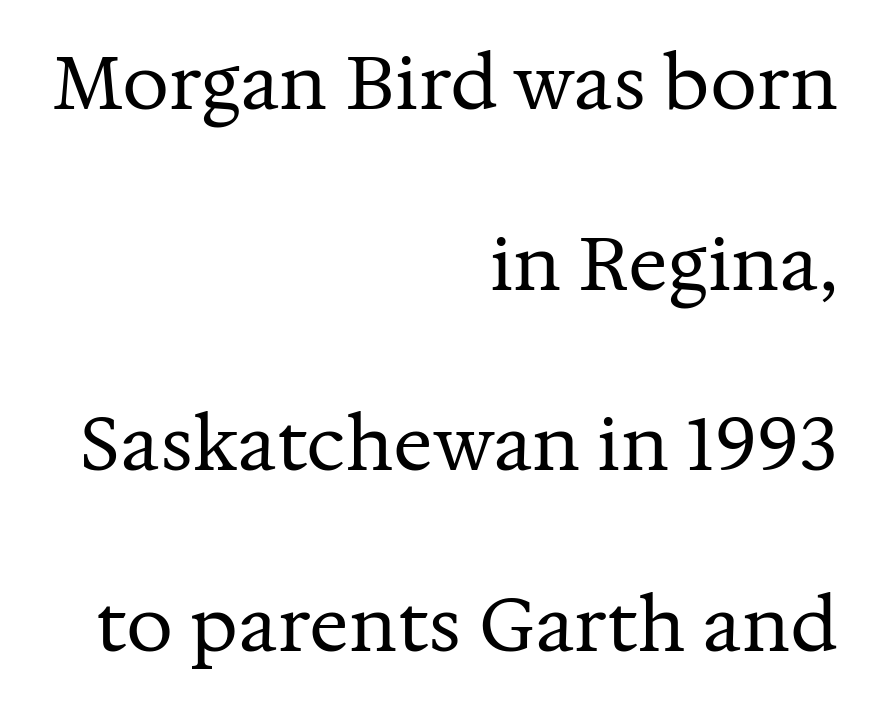
Tracking here is standard; glyphs follow each other at the usual distance. In CSS terms this would be text-align: right. This is roman type, the default non-slanted kind. Are there feet on the stems? There are — it's a serif. Letters have the restrained weight of plain body copy at most. The letters advance in unequal steps, a hallmark of proportional type.
